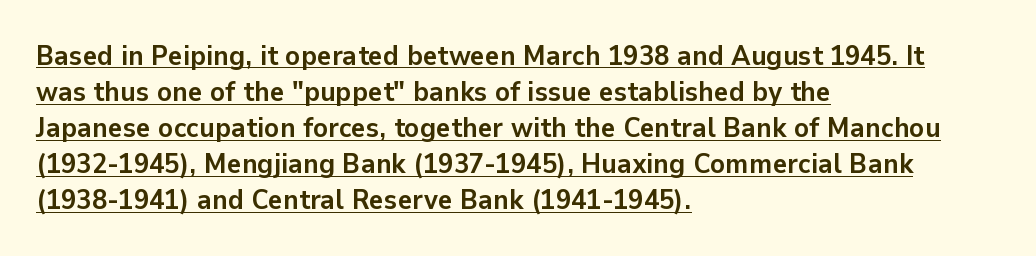
Q: Is the text bold? A: Yes.
Q: Is the text italic (slanted)? A: No, it is upright.
Q: Is the typeface a serif or a sans-serif typeface? A: Sans-serif.
Q: Is the text underlined? A: Yes.
Q: How is the paragraph aligned? A: Left-aligned.
Q: Is the spacing between letters normal or unusually wide? A: Normal.
Q: Is the spacing between lines tight, normal or loose? A: Normal.
Q: Width (condensed, normal, or wide)? A: Normal.
Q: Stroke contrast? A: Low.
Q: x-height? A: Medium.
Q: Monospaced? A: No.
